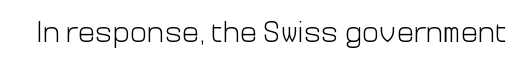
Q: Is the text bold? A: No.
Q: Is the text italic (slanted)? A: No, it is upright.
Q: Is the typeface a serif or a sans-serif typeface? A: Sans-serif.
Q: Is the text underlined? A: No.
Q: Is the spacing between letters normal or unusually wide? A: Normal.
Q: Width (condensed, normal, or wide)? A: Normal.
Q: Stroke contrast? A: Low.
Q: x-height? A: Medium.
Q: Monospaced? A: No.
